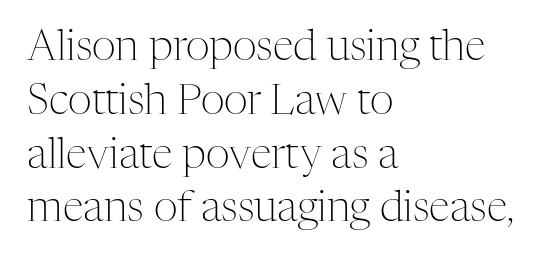
The image shows 42 px light serif type, upright; set left-aligned, normal line spacing (1.28x), normal letter spacing, not underlined; medium stroke contrast and a medium x-height.
